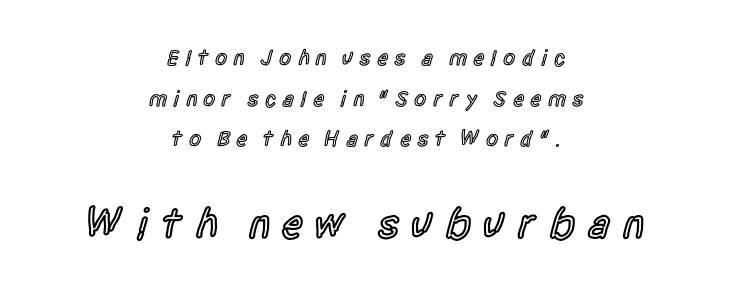
The image shows 43 px semibold, condensed sans-serif type; set centered, line spacing 1.85x, unusually wide letter spacing (+0.26 em), not underlined; the second (bottom) block is 1.95x larger; a large x-height.
